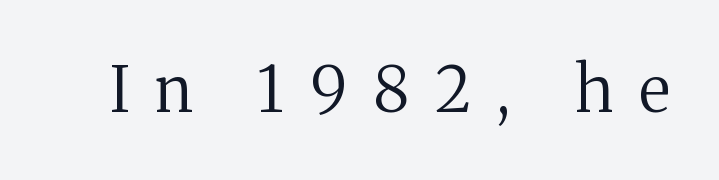
Note: serifs present on the glyphs. These lines are rendered in a variable-pitch font. Lines of text with bare space underneath. Designer's note — italics off, roman on. The passage shown has open, widely tracked lettering throughout. On a weight scale, this lands at 450 or below.
